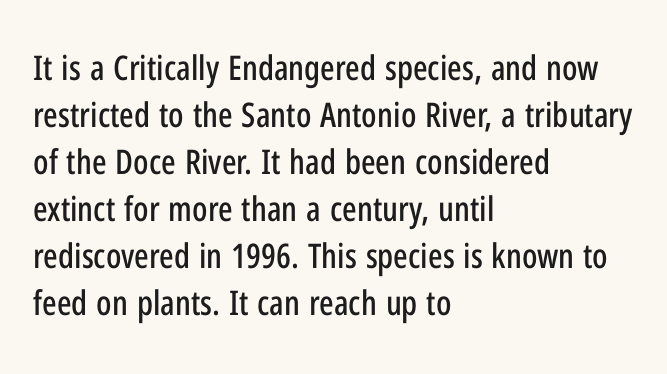
The letters advance in unequal steps, a hallmark of proportional type. It's the straight-up-and-down kind of type. Students, note that the glyphs here touch the page at normal intervals. No word sits above an underline. Line spacing here is normal. Classification — sans serif.
